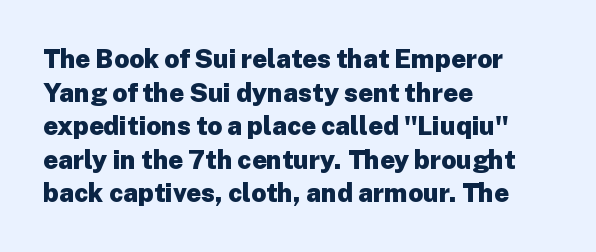
{"italic": "no", "bold": "yes", "underline": "no", "align": "left", "line_spacing": "normal", "line_spacing_ratio": 1.29, "letter_spacing": "normal", "letter_spacing_em": 0.0, "glyph_px": 26}
